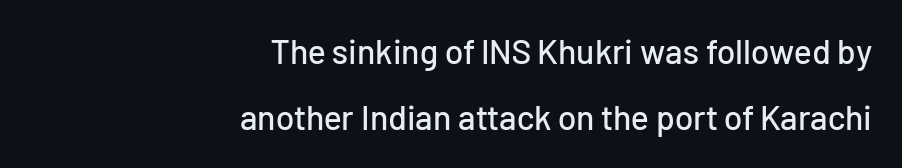
If you drew a ruler down the right edge, every line would touch it. The font's upright variant was chosen for this text. Is the letter spacing exaggerated? No — it looks like the ordinary default. The passage shown is not underscored anywhere. Baseline-to-baseline distance is far greater than the letter height. The rendering uses natural spacing where letterforms have individual widths.
